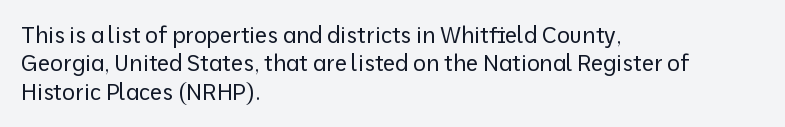
The image shows 22 px text type, upright; set left-aligned, normal line spacing (1.29x), normal letter spacing, not underlined.
